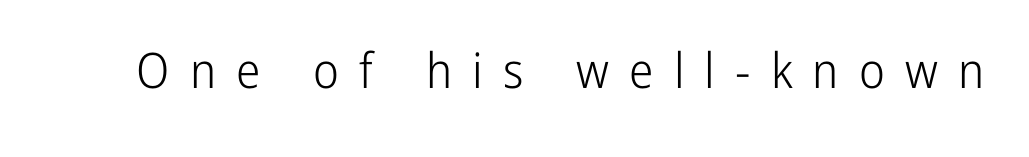
{"serif": "no", "italic": "no", "bold": "no", "weight": "light", "width": "condensed", "stroke_contrast": "low", "x_height": "medium", "monospaced": "no", "underline": "no", "letter_spacing": "wide", "letter_spacing_em": 0.41, "glyph_px": 49}
